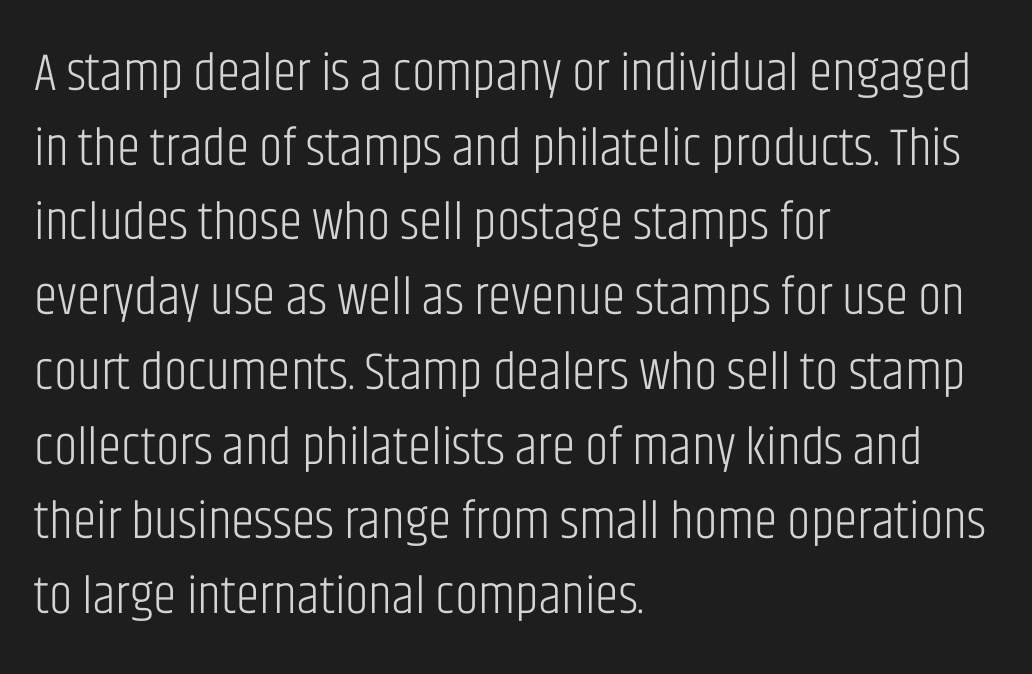
{"serif": "no", "italic": "no", "bold": "no", "weight": "light", "width": "condensed", "stroke_contrast": "low", "x_height": "large", "monospaced": "no", "underline": "no", "align": "left", "line_spacing": "normal", "line_spacing_ratio": 1.41, "letter_spacing": "normal", "letter_spacing_em": 0.0, "glyph_px": 53}
